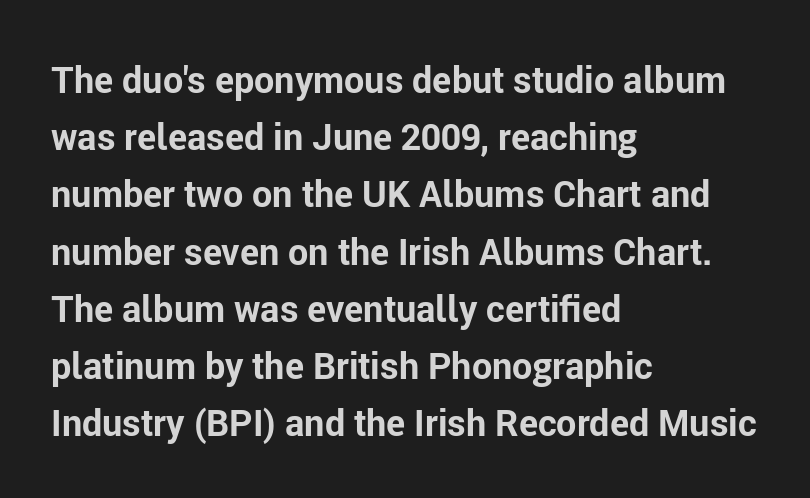
Letterform terminals end flat and unadorned throughout the passage. The axis of the letterforms is exactly vertical. The gap between lines stays unmarked. Horizontal bands of white between lines are of average thickness. A classic flush-left, rag-right setting is used for this passage.
